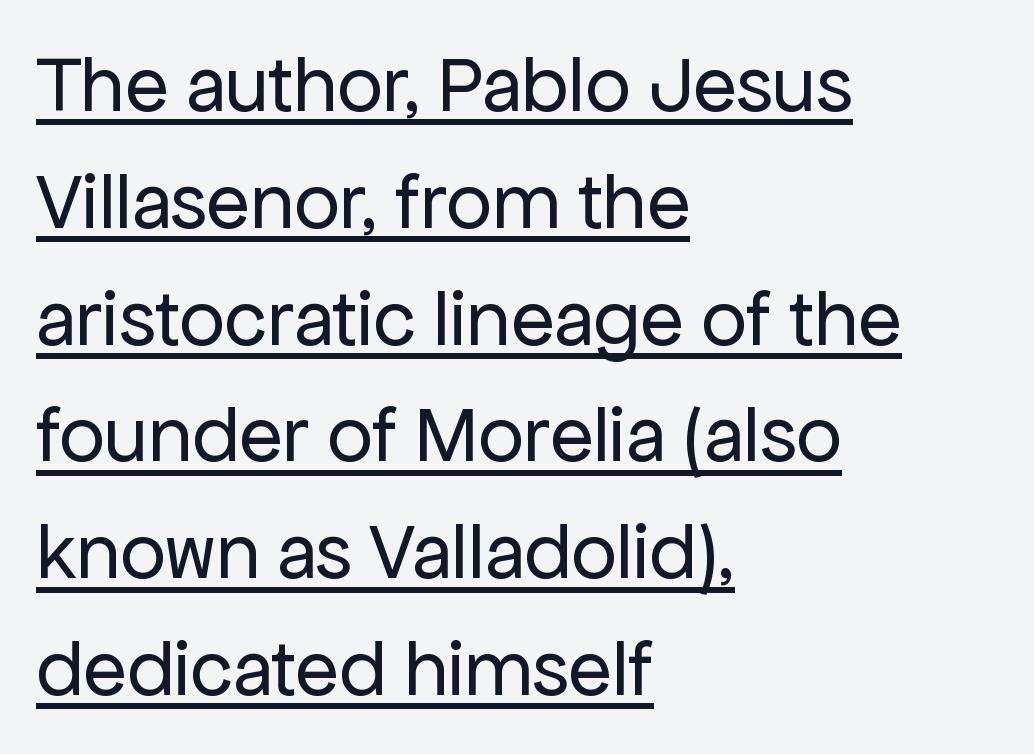
You could call the tracking neutral — neither tight nor loose. Summary of vertical rhythm: regular, with standard interline spacing. Unlike a traditional serif, this face leaves its strokes unadorned. Weight: regular or lighter. Unlike italic type, these characters show no tilt at all. The passage shown is typed in a proportional face where columns would drift.
